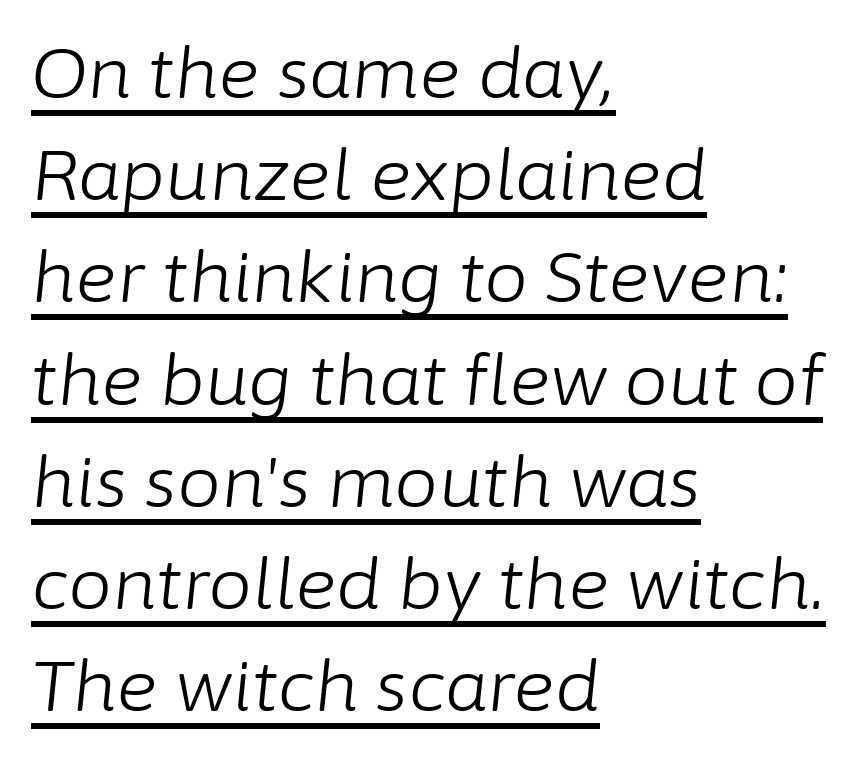
The image shows 70 px light type, italic (leaning right); set left-aligned, normal line spacing (1.46x), normal letter spacing, underlined; low stroke contrast and a medium x-height.
